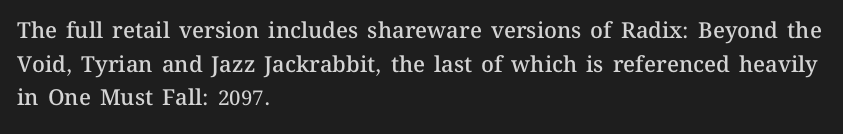
The image shows 22 px text type, upright; set left-aligned, normal line spacing (1.53x), normal letter spacing, not underlined.
